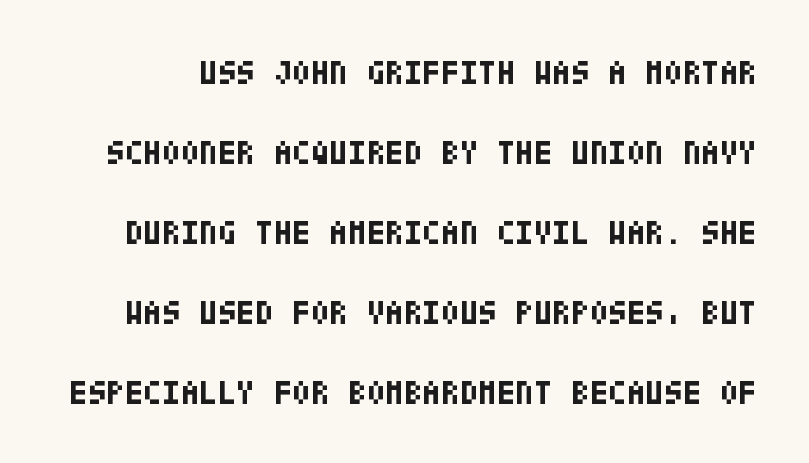
{"serif": "no", "italic": "no", "bold": "yes", "weight": "bold", "width": "condensed", "stroke_contrast": "low", "x_height": "large", "underline": "no", "line_spacing": "loose", "line_spacing_ratio": 2.35, "letter_spacing": "normal", "letter_spacing_em": 0.0, "glyph_px": 34}
